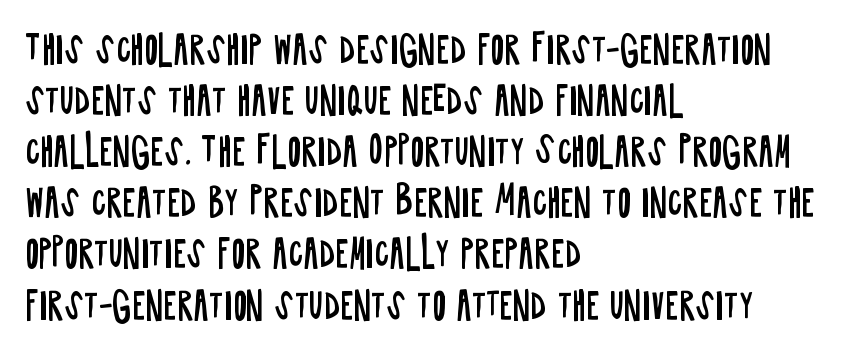
The image shows 36 px regular-weight, condensed sans-serif type, upright; set left-aligned, normal line spacing (1.42x), normal letter spacing, not underlined; low stroke contrast and a large x-height.
